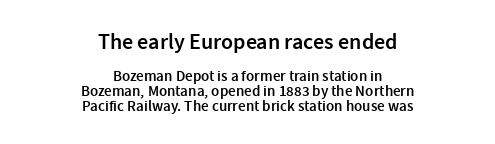
The image shows 22 px text type, upright; set centered, tight line spacing (0.99x), normal letter spacing, not underlined; the first (top) block is 1.47x larger.
